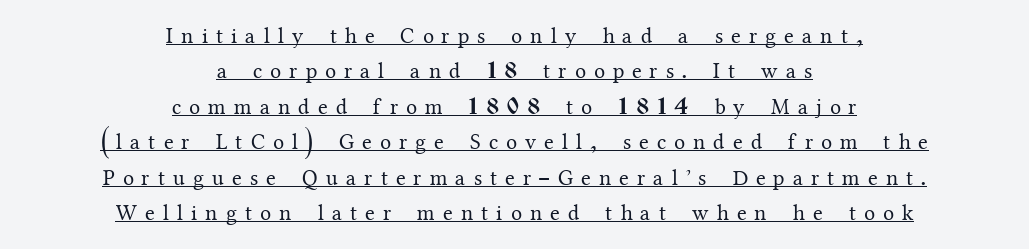
The designer left line spacing at the default. Letter spacing: wide. A quiet, ordinary-to-light weight characterises the typeface. The lines are quadded center.
